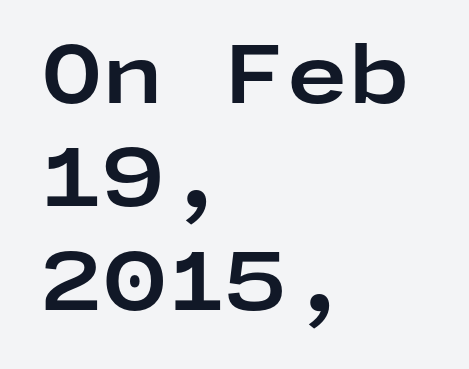
The image shows 79 px bold, wide sans-serif type, upright; set left-aligned, normal line spacing (1.31x), normal letter spacing, not underlined; low stroke contrast and a medium x-height.
